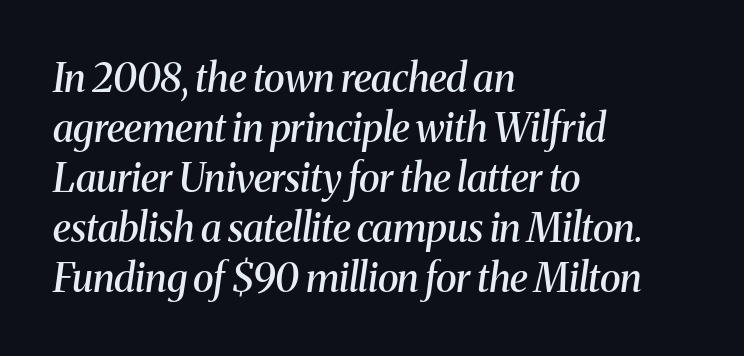
Q: Is the text bold? A: Semi-bold.
Q: Is the text italic (slanted)? A: Yes, it leans right by about 8 degrees.
Q: Is the typeface a serif or a sans-serif typeface? A: Serif.
Q: Is the text underlined? A: No.
Q: How is the paragraph aligned? A: Left-aligned.
Q: Is the spacing between letters normal or unusually wide? A: Normal.
Q: Is the spacing between lines tight, normal or loose? A: Normal.
Q: Width (condensed, normal, or wide)? A: Normal.
Q: Stroke contrast? A: Medium.
Q: x-height? A: Medium.
Q: Monospaced? A: No.
